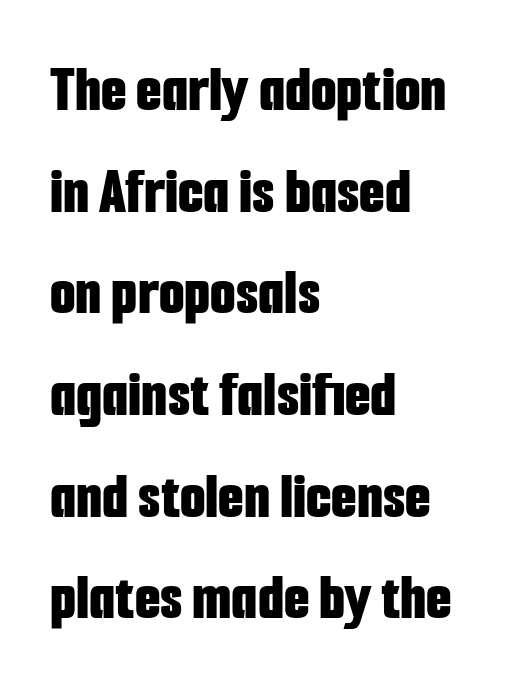
{"serif": "no", "italic": "no", "bold": "yes", "weight": "bold", "width": "condensed", "stroke_contrast": "low", "x_height": "medium", "monospaced": "no", "underline": "no", "align": "left", "line_spacing": "normal", "line_spacing_ratio": 1.54, "letter_spacing": "normal", "letter_spacing_em": 0.0, "glyph_px": 66}
